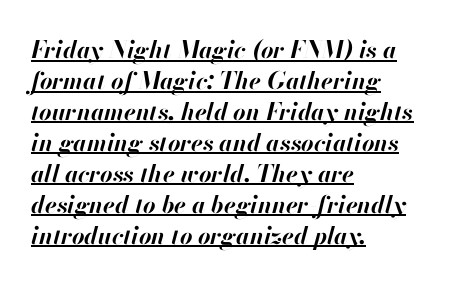
{"italic": "yes", "lean": "right", "slant_degrees": 13, "bold": "yes", "underline": "yes", "align": "left", "line_spacing": "normal", "line_spacing_ratio": 1.29, "letter_spacing": "normal", "letter_spacing_em": 0.0, "glyph_px": 24}
